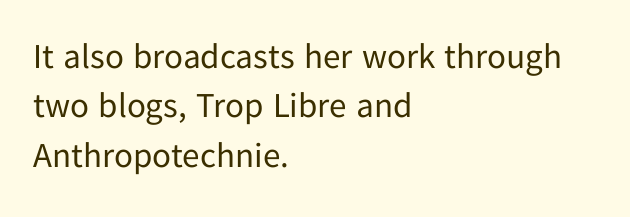
Q: Is the text bold? A: No.
Q: Is the text italic (slanted)? A: No, it is upright.
Q: Is the typeface a serif or a sans-serif typeface? A: Sans-serif.
Q: Is the text underlined? A: No.
Q: How is the paragraph aligned? A: Left-aligned.
Q: Is the spacing between letters normal or unusually wide? A: Normal.
Q: Is the spacing between lines tight, normal or loose? A: Normal.
Q: Width (condensed, normal, or wide)? A: Normal.
Q: Stroke contrast? A: Low.
Q: x-height? A: Medium.
Q: Monospaced? A: No.
